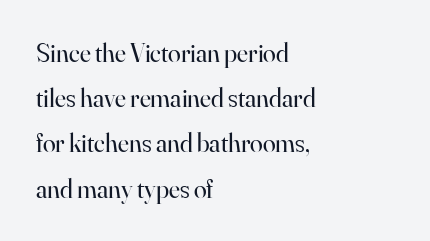
{"italic": "no", "bold": "no", "underline": "no", "align": "left", "line_spacing_ratio": 1.74, "letter_spacing": "normal", "letter_spacing_em": 0.0, "glyph_px": 26}
